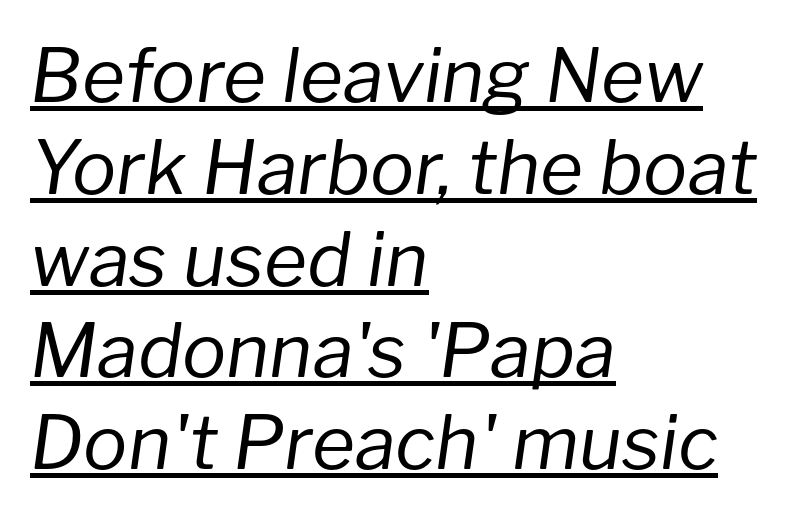
{"italic": "yes", "lean": "right", "slant_degrees": 8, "bold": "no", "weight": "regular", "width": "normal", "stroke_contrast": "low", "x_height": "medium", "monospaced": "no", "underline": "yes", "align": "left", "line_spacing_ratio": 1.24, "letter_spacing": "normal", "letter_spacing_em": 0.0, "glyph_px": 74}
